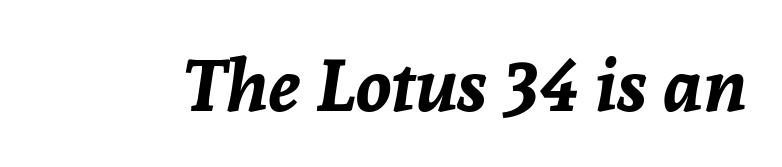
The image shows 73 px bold type, italic (leaning right); set normal letter spacing, not underlined; low stroke contrast and a medium x-height.
